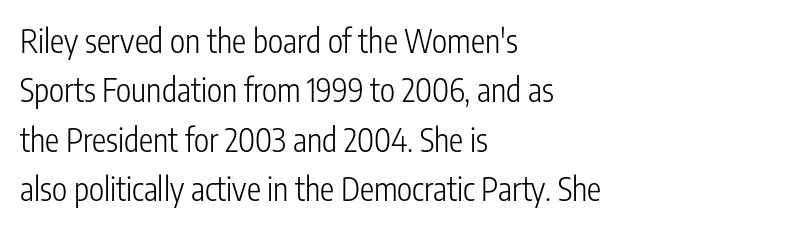
The image shows 32 px light, condensed sans-serif type, upright; set left-aligned, normal line spacing (1.54x), normal letter spacing, not underlined; low stroke contrast and a medium x-height.
